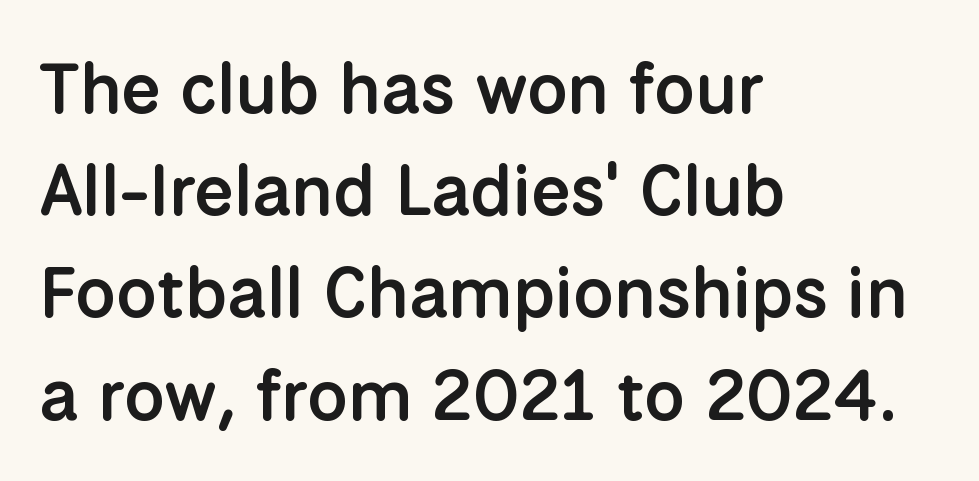
Q: Is the text bold? A: Semi-bold.
Q: Is the text italic (slanted)? A: No, it is upright.
Q: Is the typeface a serif or a sans-serif typeface? A: Sans-serif.
Q: Is the text underlined? A: No.
Q: How is the paragraph aligned? A: Left-aligned.
Q: Is the spacing between letters normal or unusually wide? A: Normal.
Q: Is the spacing between lines tight, normal or loose? A: Normal.
Q: Width (condensed, normal, or wide)? A: Normal.
Q: Stroke contrast? A: Low.
Q: x-height? A: Medium.
Q: Monospaced? A: No.
